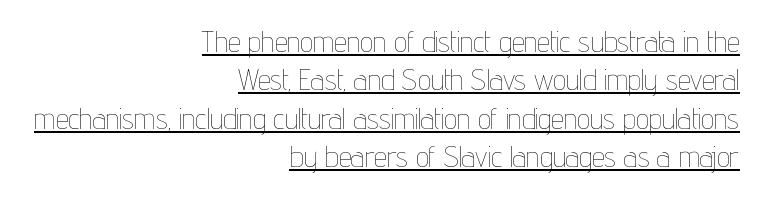
The image shows 29 px thin, condensed type, upright; set right-aligned, normal line spacing (1.32x), normal letter spacing, underlined; low stroke contrast and a medium x-height.
